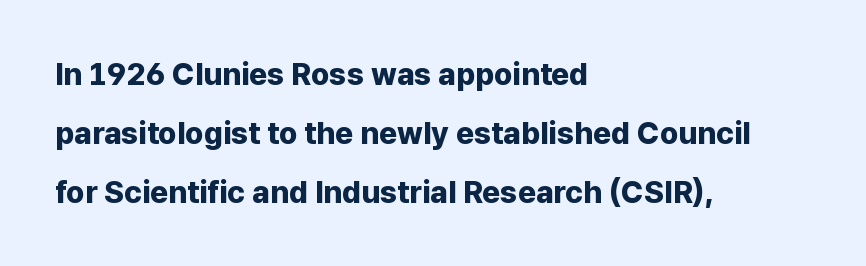
{"serif": "no", "italic": "no", "bold": "yes", "weight": "bold", "width": "normal", "stroke_contrast": "low", "x_height": "medium", "monospaced": "no", "underline": "no", "align": "left", "line_spacing": "loose", "line_spacing_ratio": 1.9, "letter_spacing": "normal", "letter_spacing_em": 0.0, "glyph_px": 31}
